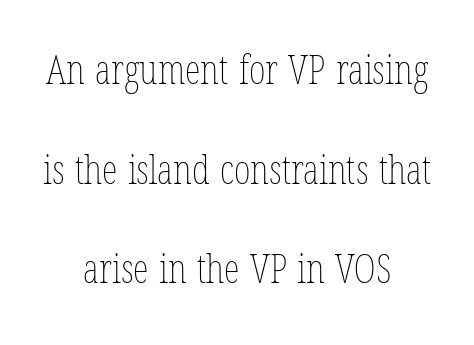
Does the copy run flush right? No — it is centered line by line. Spacing between characters is what you'd get straight out of the box. No heavy texture on the line: the type isn't bold. Nobody drew a line under any word here. Spacing verdict: proportional, widths tailored to each character. Line spacing here is loose.
